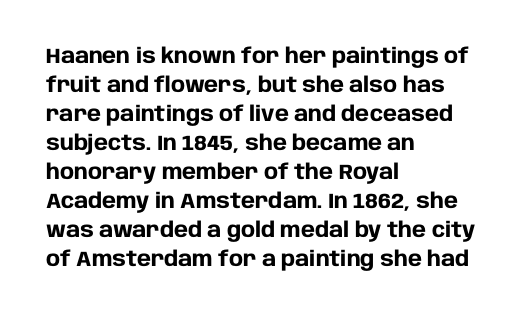
{"italic": "no", "bold": "yes", "underline": "no", "align": "left", "line_spacing": "normal", "line_spacing_ratio": 1.38, "letter_spacing": "normal", "letter_spacing_em": 0.0, "glyph_px": 21}
